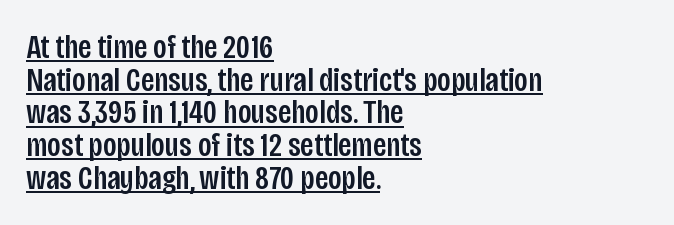
The image shows 34 px condensed sans-serif type, upright; set left-aligned, tight line spacing (0.96x), normal letter spacing, underlined; low stroke contrast and a large x-height.
